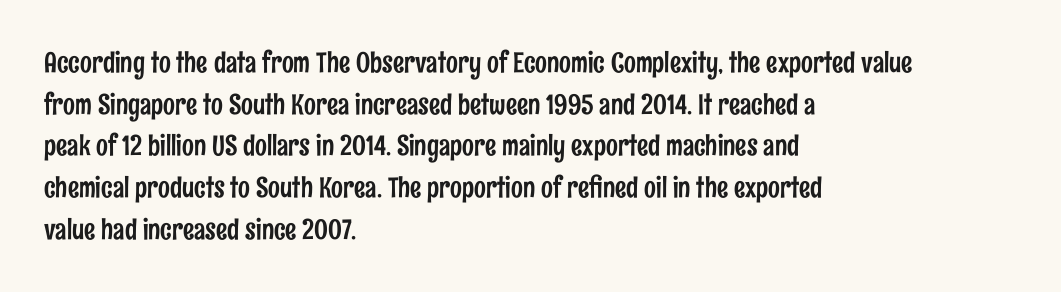
The letters stand straight up with perfectly vertical stems. The glyphs are unaccompanied by any horizontal stroke below them. The passage shown is typeset with a sans-serif family. What's the leading like? Ordinary, nothing unusual. Do the characters align in a grid? No, the font is proportional.
